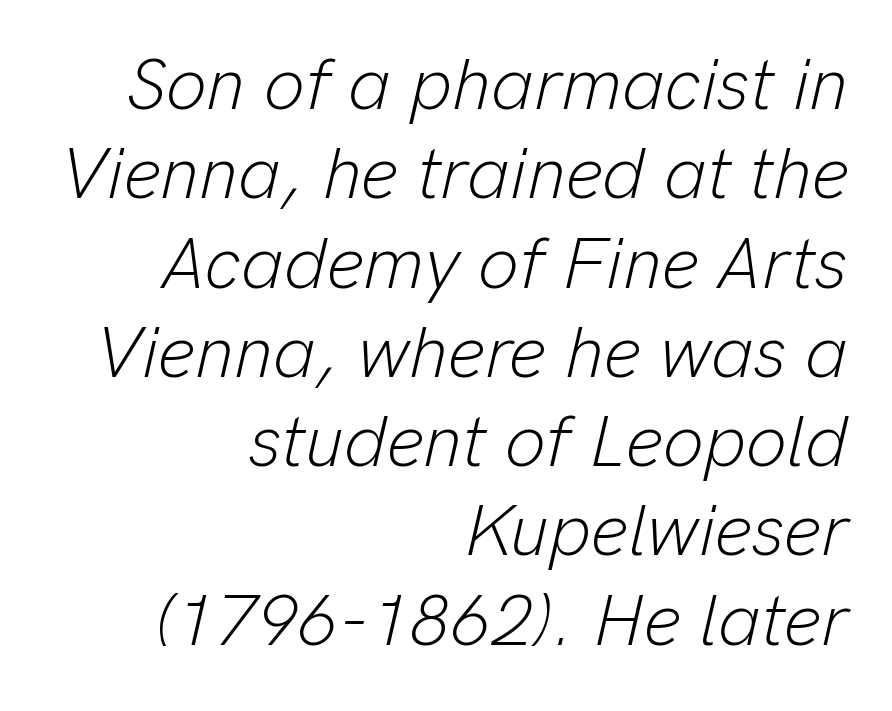
Q: Is the text bold? A: No.
Q: Is the text italic (slanted)? A: Yes, it leans right by about 13 degrees.
Q: Is the text underlined? A: No.
Q: How is the paragraph aligned? A: Right-aligned.
Q: Is the spacing between letters normal or unusually wide? A: Normal.
Q: Width (condensed, normal, or wide)? A: Normal.
Q: Stroke contrast? A: Low.
Q: x-height? A: Medium.
Q: Monospaced? A: No.
